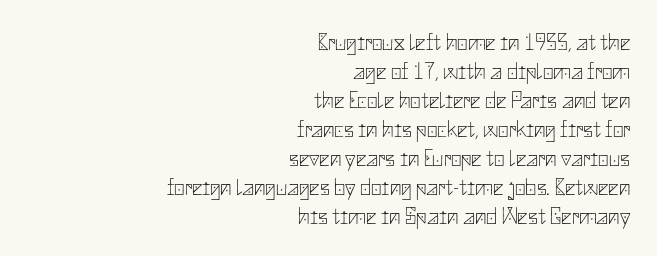
Q: Is the text bold? A: No.
Q: Is the text italic (slanted)? A: No, it is upright.
Q: Is the text underlined? A: No.
Q: How is the paragraph aligned? A: Right-aligned.
Q: Is the spacing between letters normal or unusually wide? A: Normal.
Q: Is the spacing between lines tight, normal or loose? A: Normal.
